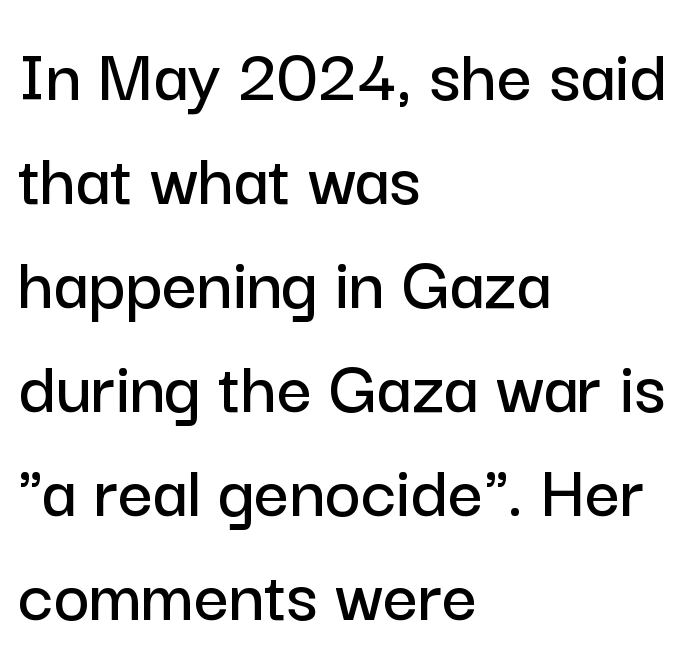
Underline: absent. The lettering stays uniformly vertical, giving the passage a roman look. One-word summary of the alignment: left. The passage shown stacks its lines at a standard gap. The passage shown is typed in a proportional face where columns would drift. A typesetter would label this face a sans.
